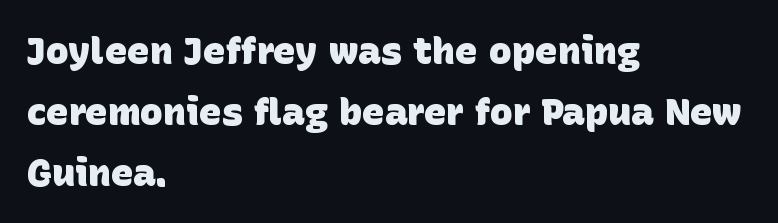
Q: Is the text bold? A: Yes.
Q: Is the typeface a serif or a sans-serif typeface? A: Sans-serif.
Q: Is the text underlined? A: No.
Q: How is the paragraph aligned? A: Left-aligned.
Q: Is the spacing between letters normal or unusually wide? A: Normal.
Q: Is the spacing between lines tight, normal or loose? A: Normal.
Q: Width (condensed, normal, or wide)? A: Normal.
Q: Stroke contrast? A: Low.
Q: x-height? A: Large.
Q: Monospaced? A: No.
